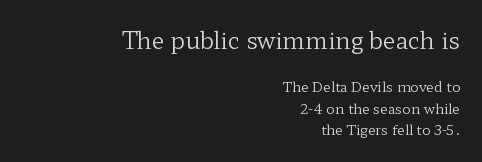
Q: Is the text bold? A: No.
Q: Is the text italic (slanted)? A: No, it is upright.
Q: Is the text underlined? A: No.
Q: How is the paragraph aligned? A: Right-aligned.
Q: Is the spacing between letters normal or unusually wide? A: Normal.
Q: Is the spacing between lines tight, normal or loose? A: Normal.
Q: Which block of text is set in a larger size, the first (top) or the second (bottom)? A: The first (top) one.
